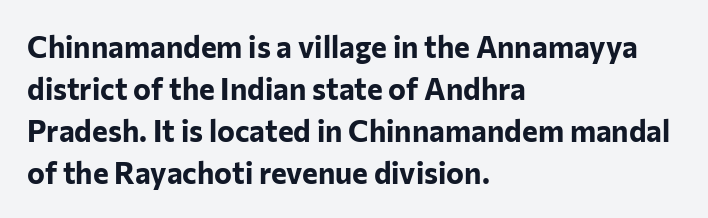
The lines sit at an ordinary, default distance from one another. Each glyph is drawn with heavy, bold strokes. Is there any slant? The stems are plumb. Descender tails drop into unmarked territory.
